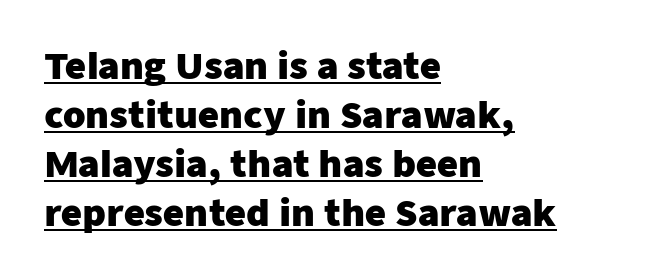
Q: Is the text bold? A: Yes.
Q: Is the text italic (slanted)? A: No, it is upright.
Q: Is the typeface a serif or a sans-serif typeface? A: Sans-serif.
Q: Is the text underlined? A: Yes.
Q: How is the paragraph aligned? A: Left-aligned.
Q: Is the spacing between letters normal or unusually wide? A: Normal.
Q: Is the spacing between lines tight, normal or loose? A: Normal.
Q: Width (condensed, normal, or wide)? A: Normal.
Q: Stroke contrast? A: Low.
Q: x-height? A: Medium.
Q: Monospaced? A: No.
